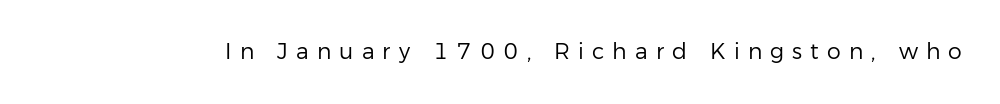
Q: Is the text bold? A: No.
Q: Is the text italic (slanted)? A: No, it is upright.
Q: Is the text underlined? A: No.
Q: Is the spacing between letters normal or unusually wide? A: Unusually wide.
